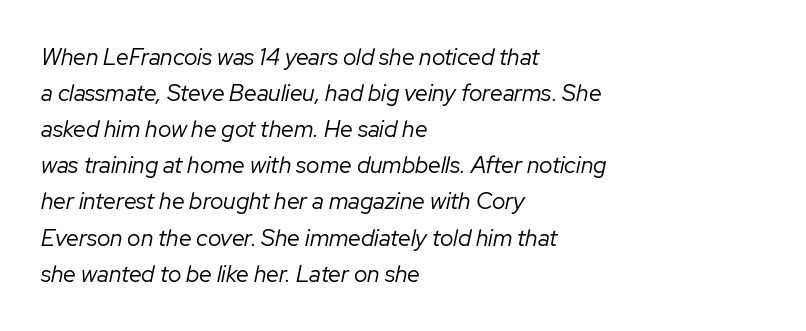
The image shows 23 px text type, italic (leaning right); set left-aligned, normal line spacing (1.57x), normal letter spacing, not underlined.
